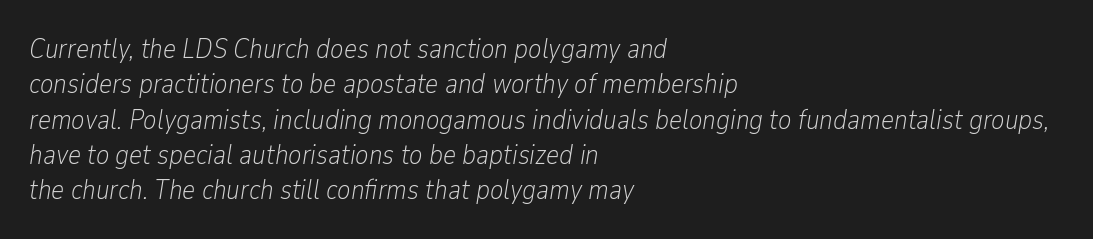
{"italic": "yes", "lean": "right", "slant_degrees": 9, "bold": "no", "weight": "light", "width": "condensed", "stroke_contrast": "low", "x_height": "medium", "monospaced": "no", "underline": "no", "align": "left", "line_spacing": "normal", "line_spacing_ratio": 1.26, "letter_spacing": "normal", "letter_spacing_em": 0.0, "glyph_px": 28}
